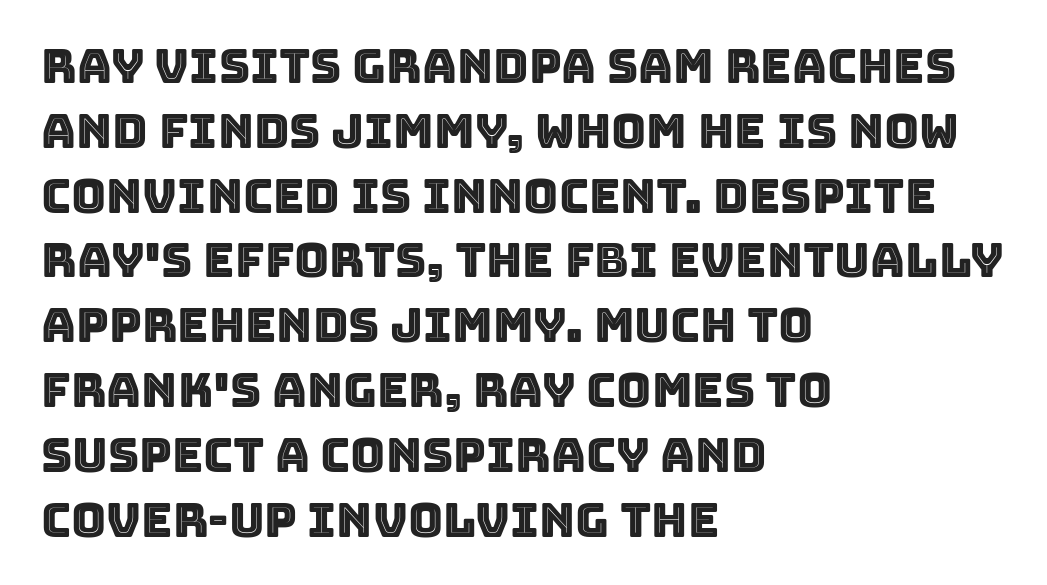
Q: Is the text italic (slanted)? A: No, it is upright.
Q: Is the text underlined? A: No.
Q: How is the paragraph aligned? A: Left-aligned.
Q: Is the spacing between letters normal or unusually wide? A: Normal.
Q: Is the spacing between lines tight, normal or loose? A: Normal.
Q: Width (condensed, normal, or wide)? A: Normal.
Q: x-height? A: Large.
Q: Monospaced? A: No.
